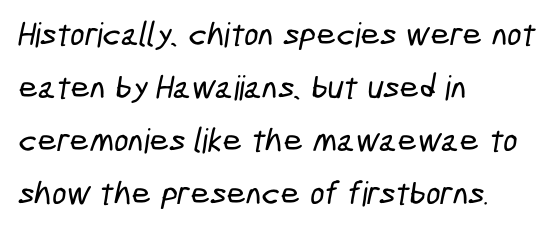
Beneath every word, the page is bare. The paragraph shown leans on its left margin. Regarding leading, the lines here are spaced in the standard way. No feet cap the strokes, marking this as sans-serif type. The face used here is rendered with its standard letterfit. Looks like regular typesetting: each glyph gets only the width it needs.
